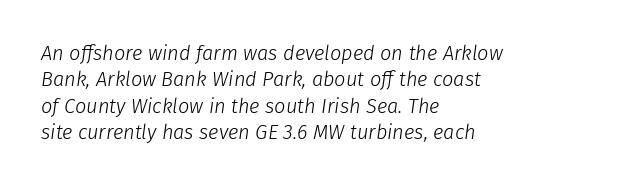
{"italic": "yes", "lean": "right", "slant_degrees": 8, "bold": "no", "underline": "no", "align": "left", "line_spacing": "normal", "line_spacing_ratio": 1.32, "letter_spacing": "normal", "letter_spacing_em": 0.0, "glyph_px": 20}
